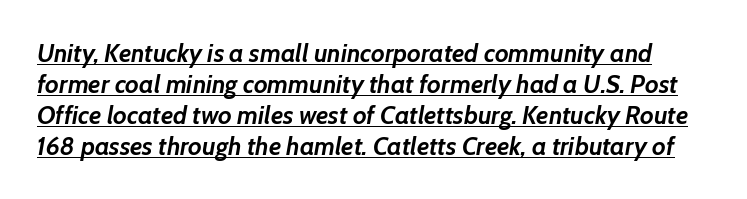
The image shows 25 px bold type, italic (leaning right); set line spacing 1.24x, normal letter spacing, underlined.
